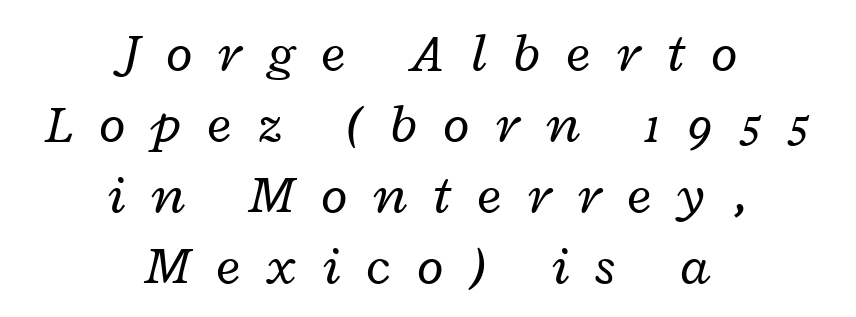
The image shows 55 px regular-weight, wide type, italic (leaning right); set centered, normal line spacing (1.29x), unusually wide letter spacing (+0.48 em), not underlined; low stroke contrast and a medium x-height.
